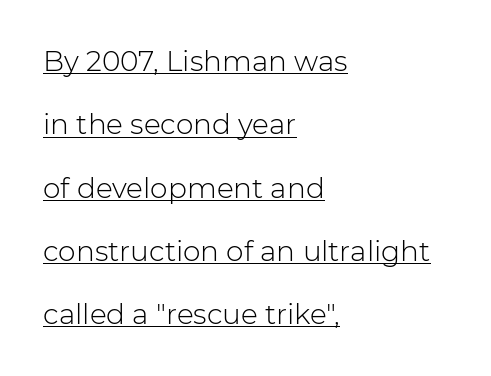
{"serif": "no", "italic": "no", "bold": "no", "weight": "light", "width": "normal", "stroke_contrast": "low", "x_height": "medium", "monospaced": "no", "underline": "yes", "align": "left", "line_spacing": "loose", "line_spacing_ratio": 2.26, "letter_spacing": "normal", "letter_spacing_em": 0.0, "glyph_px": 28}
